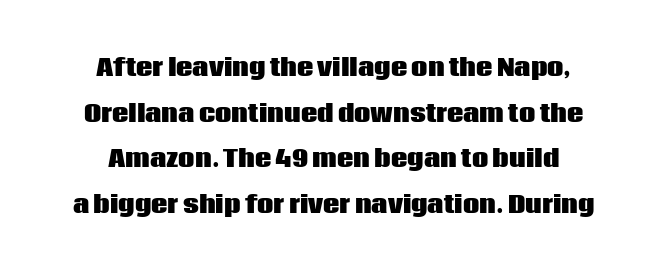
{"italic": "no", "bold": "yes", "underline": "no", "align": "center", "line_spacing": "loose", "line_spacing_ratio": 1.98, "letter_spacing": "normal", "letter_spacing_em": 0.0, "glyph_px": 23}
